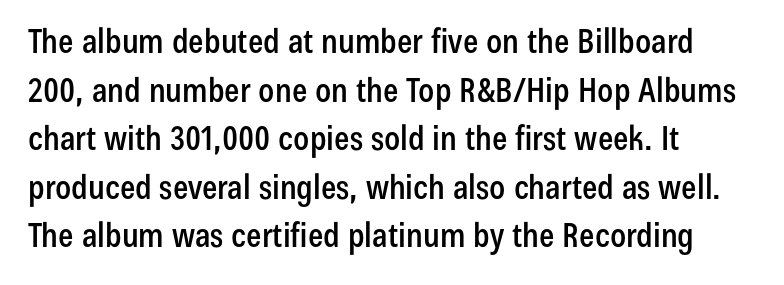
Q: Is the text italic (slanted)? A: No, it is upright.
Q: Is the typeface a serif or a sans-serif typeface? A: Sans-serif.
Q: Is the text underlined? A: No.
Q: How is the paragraph aligned? A: Left-aligned.
Q: Is the spacing between letters normal or unusually wide? A: Normal.
Q: Is the spacing between lines tight, normal or loose? A: Normal.
Q: Width (condensed, normal, or wide)? A: Condensed.
Q: Stroke contrast? A: Low.
Q: x-height? A: Medium.
Q: Monospaced? A: No.
